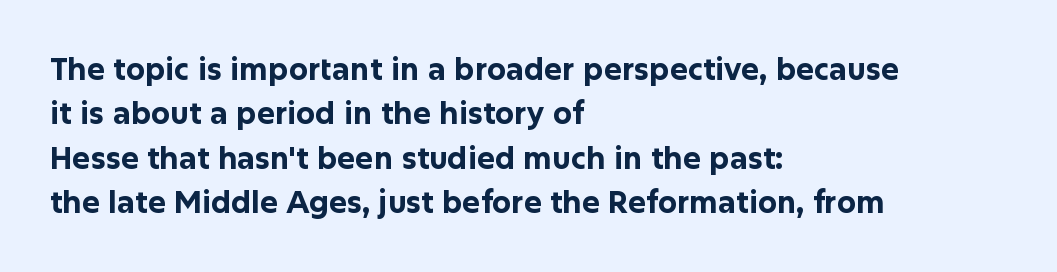
The image shows 30 px bold sans-serif type, upright; set left-aligned, normal line spacing (1.48x), normal letter spacing, not underlined; low stroke contrast and a medium x-height.
